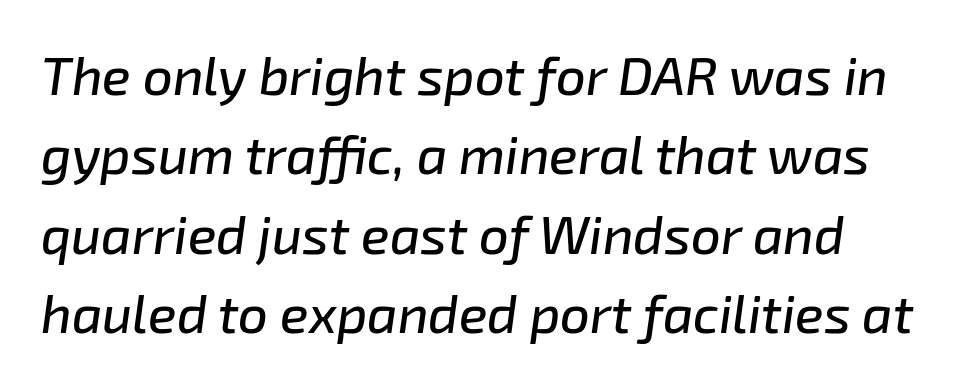
The image shows 53 px text type, italic (leaning right); set normal line spacing (1.5x), normal letter spacing, not underlined; low stroke contrast and a medium x-height.
